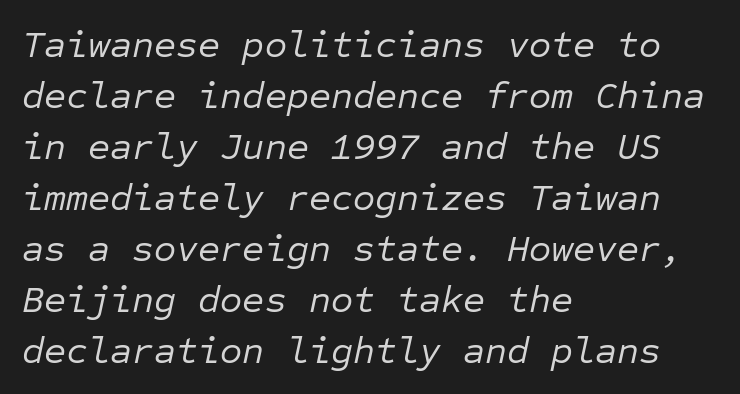
{"italic": "yes", "lean": "right", "slant_degrees": 12, "bold": "no", "weight": "regular", "width": "normal", "stroke_contrast": "low", "x_height": "medium", "monospaced": "yes", "underline": "no", "align": "left", "line_spacing": "normal", "line_spacing_ratio": 1.34, "letter_spacing": "normal", "letter_spacing_em": 0.0, "glyph_px": 38}
